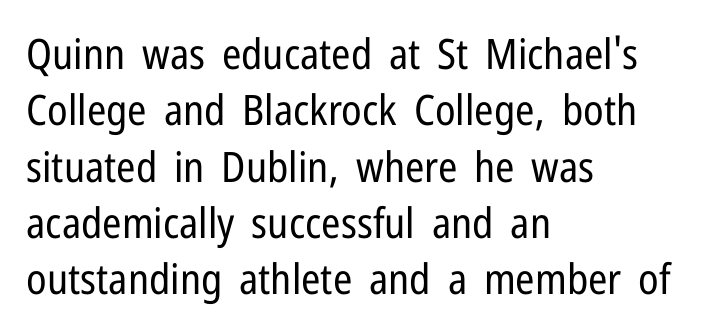
The image shows 42 px regular-weight, condensed sans-serif type, upright; set left-aligned, normal line spacing (1.34x), normal letter spacing, not underlined; low stroke contrast and a medium x-height.
